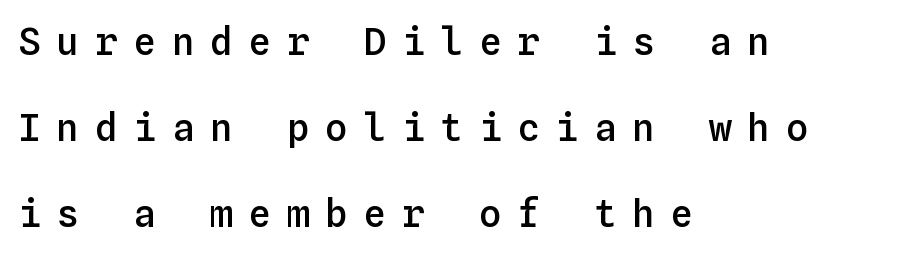
Q: Is the text bold? A: Semi-bold.
Q: Is the text italic (slanted)? A: No, it is upright.
Q: Is the text underlined? A: No.
Q: How is the paragraph aligned? A: Left-aligned.
Q: Is the spacing between letters normal or unusually wide? A: Unusually wide.
Q: Is the spacing between lines tight, normal or loose? A: Loose.
Q: Width (condensed, normal, or wide)? A: Normal.
Q: Stroke contrast? A: Low.
Q: x-height? A: Medium.
Q: Monospaced? A: Yes.
